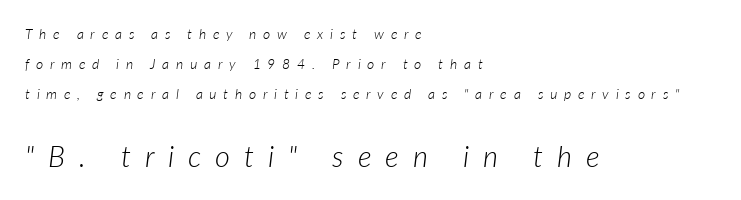
The face used here is proportionally spaced, like ordinary book or web type. Between these two stacked blocks, the lower one wins on size. Glance below the letters and you will spot only blank space. This is not heavy type; no bold has been used. Horizontal bands of white between lines are thick stripes.
